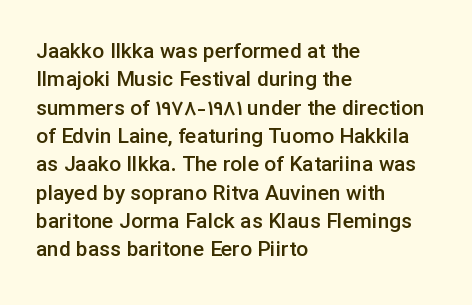
{"italic": "no", "bold": "semi", "underline": "no", "align": "left", "line_spacing": "normal", "line_spacing_ratio": 1.35, "letter_spacing": "normal", "letter_spacing_em": 0.0, "glyph_px": 21}
